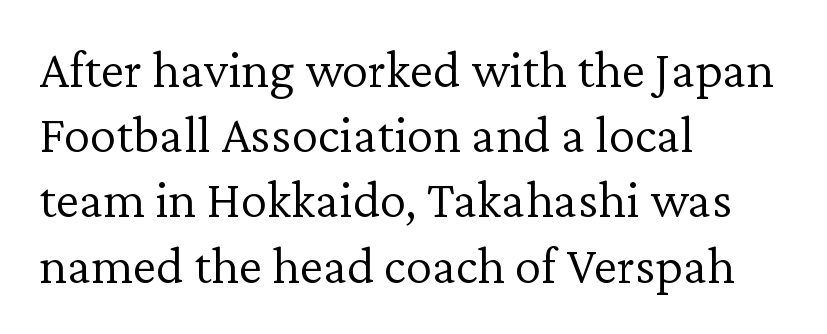
No italicization has been applied; the sample stays upright. The strip under each line holds only bare page. Stems and bowls with no extra thickness — not bold. The tracking reads as untouched default to a designer's eye. Typographically, this falls in the serif category. Is this a fixed-width face? No — the glyphs have proportional, varying widths.
